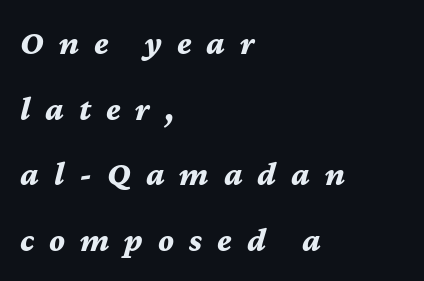
The face used here has a pronounced slope to its letters. Spacing verdict: proportional, widths tailored to each character. Does the leading feel generous? Absolutely, it's lavish. A full-strength bold gives these letters their thick strokes.
